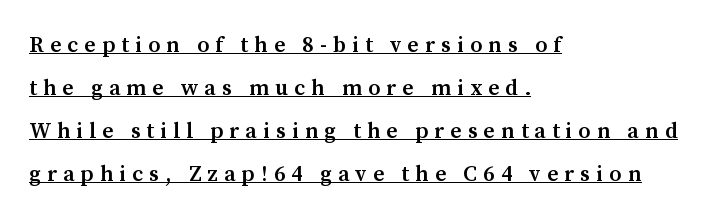
The image shows 22 px text type, upright; set left-aligned, loose line spacing (1.95x), unusually wide letter spacing (+0.28 em), underlined.
